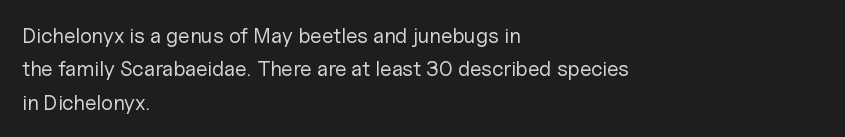
How would I describe the line gaps? Plain and ordinary. Weight: in the light-to-regular range. The type is set solid horizontally, with unmodified tracking. The lines are quadded left.
